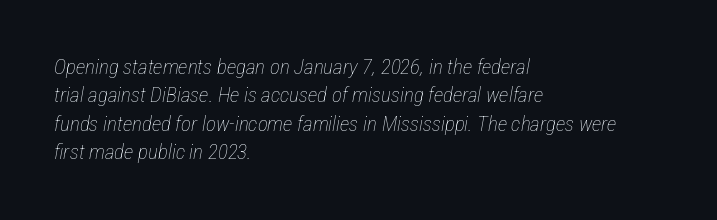
The image shows 21 px text type, italic (leaning right); set left-aligned, normal line spacing (1.35x), normal letter spacing, not underlined.
